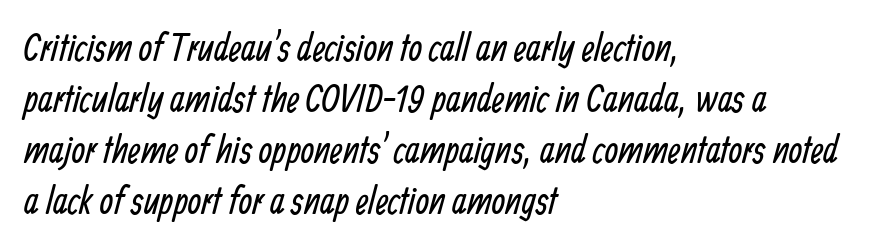
Q: Is the text bold? A: No.
Q: Is the typeface a serif or a sans-serif typeface? A: Sans-serif.
Q: Is the text underlined? A: No.
Q: How is the paragraph aligned? A: Left-aligned.
Q: Is the spacing between letters normal or unusually wide? A: Normal.
Q: Is the spacing between lines tight, normal or loose? A: Normal.
Q: Width (condensed, normal, or wide)? A: Condensed.
Q: Stroke contrast? A: Low.
Q: x-height? A: Medium.
Q: Monospaced? A: No.
